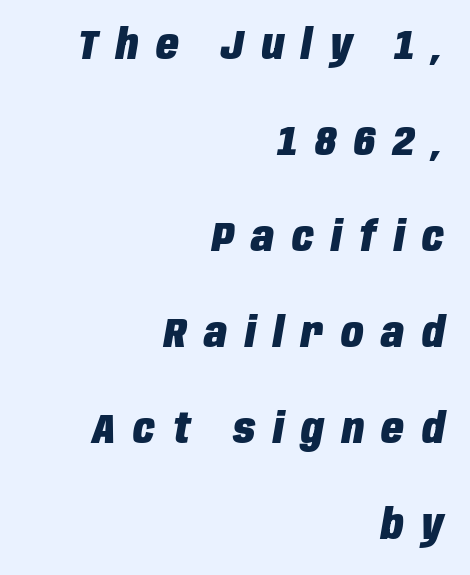
Loosely led — the rows are spread out. Posture: slanted. Honestly, there is no underline to notice here at all. In terms of weight, the rendering is a true, heavy bold.
